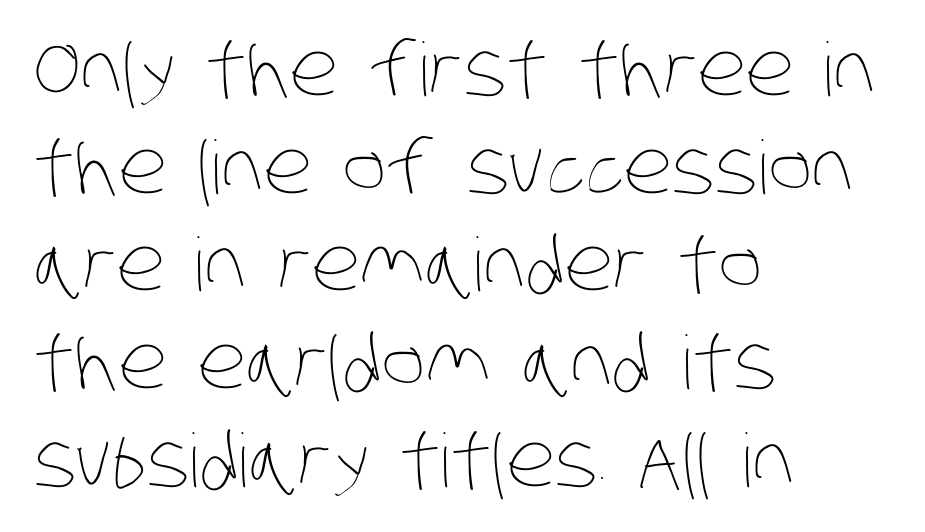
{"bold": "no", "weight": "thin", "width": "condensed", "stroke_contrast": "low", "x_height": "large", "monospaced": "no", "underline": "no", "align": "left", "line_spacing": "normal", "line_spacing_ratio": 1.32, "letter_spacing": "normal", "letter_spacing_em": 0.0, "glyph_px": 74}
